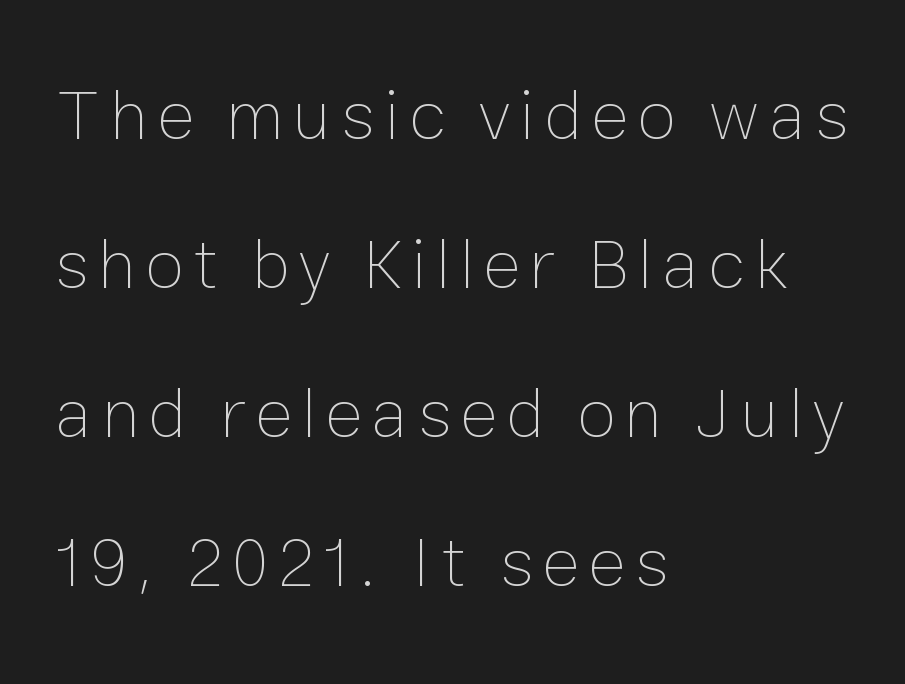
Each row of text sits above clean, open space. One-word summary of the alignment: left. Vertical stems look standard width or narrower in stroke. The rendering uses natural spacing where letterforms have individual widths. Ordinary non-slanted type is in use. What's the leading like? Stretched, with rows far apart.
